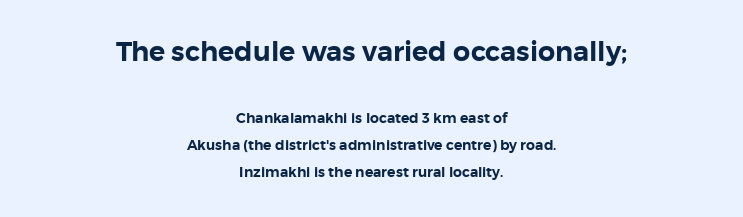
{"italic": "no", "underline": "no", "align": "center", "line_spacing": "loose", "line_spacing_ratio": 1.96, "letter_spacing": "normal", "letter_spacing_em": 0.0, "larger_block": "first", "size_ratio": 1.93, "glyph_px": 27}
